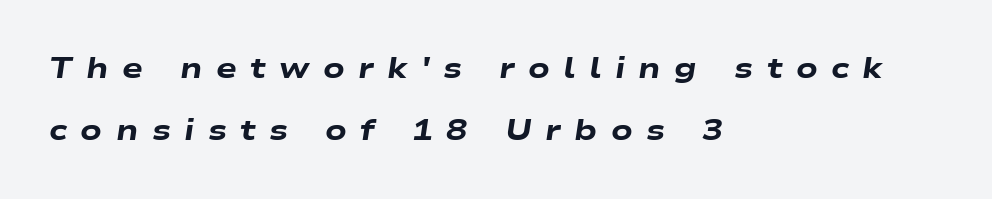
Q: Is the text bold? A: Yes.
Q: Is the text italic (slanted)? A: Yes, it leans right by about 9 degrees.
Q: Is the text underlined? A: No.
Q: How is the paragraph aligned? A: Left-aligned.
Q: Is the spacing between letters normal or unusually wide? A: Unusually wide.
Q: Is the spacing between lines tight, normal or loose? A: Loose.
Q: Width (condensed, normal, or wide)? A: Wide.
Q: Stroke contrast? A: Low.
Q: x-height? A: Medium.
Q: Monospaced? A: No.
